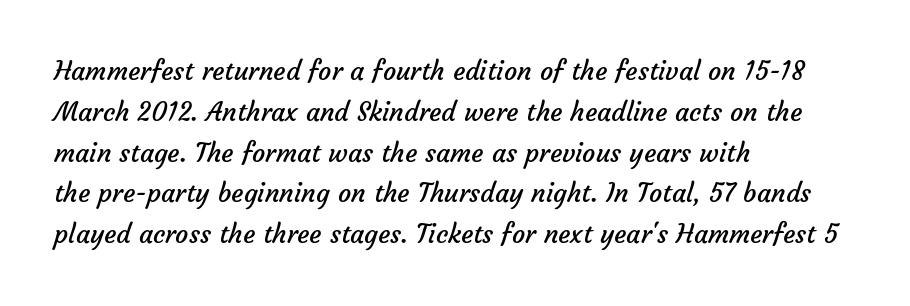
The image shows 26 px text type; set left-aligned, normal line spacing (1.57x), normal letter spacing, not underlined.
